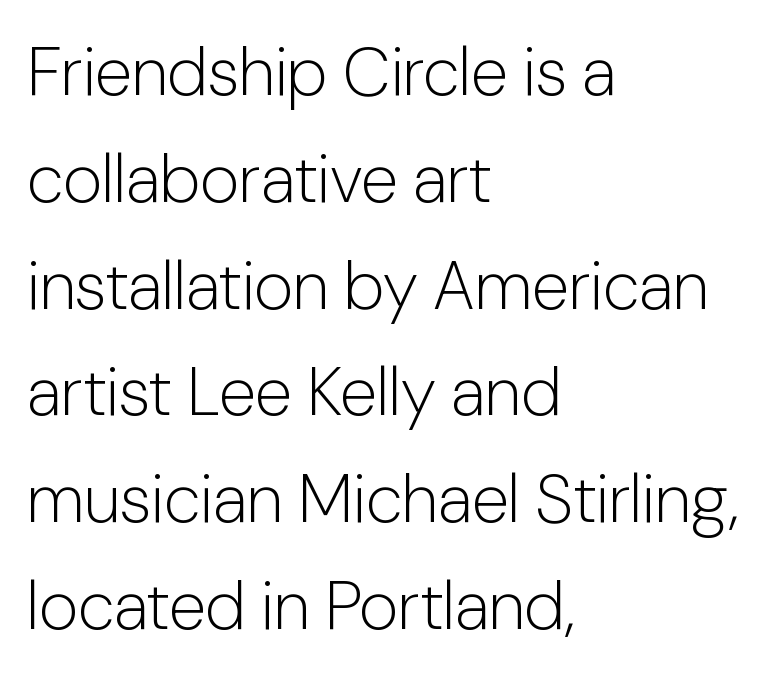
{"serif": "no", "italic": "no", "bold": "no", "weight": "light", "width": "normal", "stroke_contrast": "low", "x_height": "medium", "monospaced": "no", "underline": "no", "align": "left", "line_spacing": "normal", "line_spacing_ratio": 1.57, "letter_spacing": "normal", "letter_spacing_em": 0.0, "glyph_px": 68}
